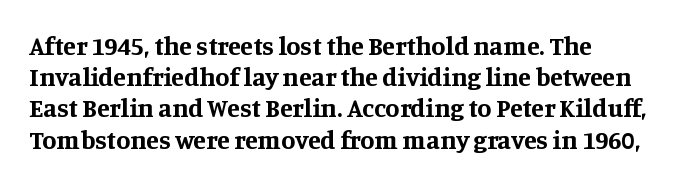
{"italic": "no", "bold": "yes", "underline": "no", "align": "left", "line_spacing_ratio": 1.2, "letter_spacing": "normal", "letter_spacing_em": 0.0, "glyph_px": 26}
